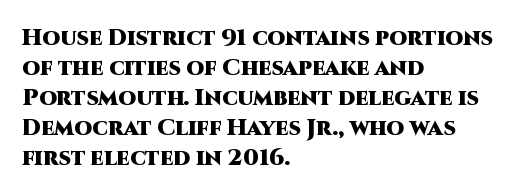
Q: Is the text bold? A: Yes.
Q: Is the text italic (slanted)? A: No, it is upright.
Q: Is the text underlined? A: No.
Q: How is the paragraph aligned? A: Left-aligned.
Q: Is the spacing between letters normal or unusually wide? A: Normal.
Q: Is the spacing between lines tight, normal or loose? A: Normal.
